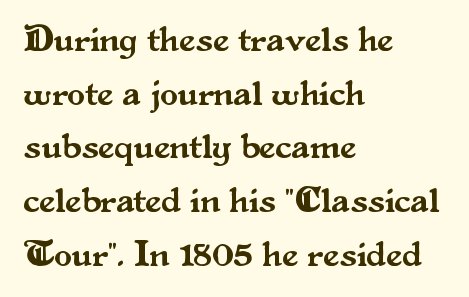
The image shows 36 px serif type, upright; set left-aligned, normal line spacing (1.49x), normal letter spacing, not underlined; medium stroke contrast and a small x-height.
